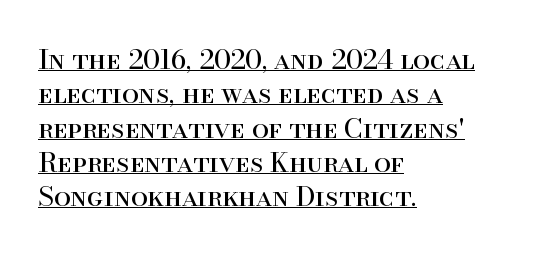
Q: Is the text bold? A: No.
Q: Is the text italic (slanted)? A: No, it is upright.
Q: Is the text underlined? A: Yes.
Q: How is the paragraph aligned? A: Left-aligned.
Q: Is the spacing between letters normal or unusually wide? A: Normal.
Q: Is the spacing between lines tight, normal or loose? A: Normal.
